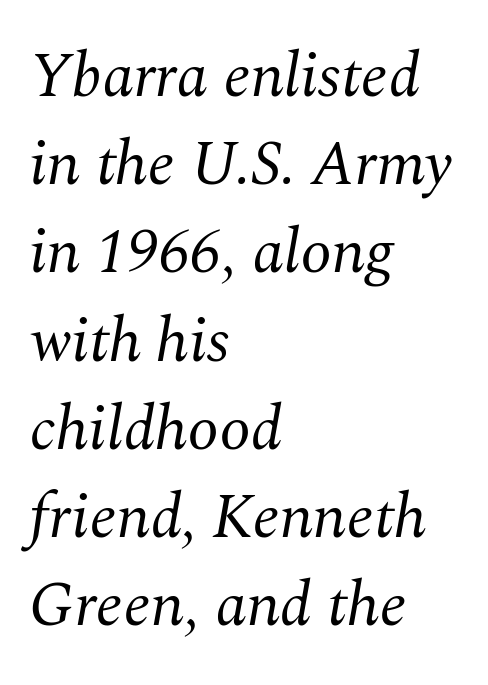
{"serif": "yes", "italic": "yes", "lean": "right", "slant_degrees": 10, "bold": "no", "weight": "regular", "width": "normal", "stroke_contrast": "medium", "x_height": "medium", "monospaced": "no", "underline": "no", "align": "left", "line_spacing": "normal", "line_spacing_ratio": 1.4, "letter_spacing": "normal", "letter_spacing_em": 0.0, "glyph_px": 63}
